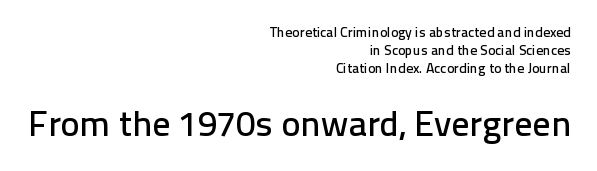
Q: Is the text italic (slanted)? A: No, it is upright.
Q: Is the typeface a serif or a sans-serif typeface? A: Sans-serif.
Q: Is the text underlined? A: No.
Q: How is the paragraph aligned? A: Right-aligned.
Q: Is the spacing between letters normal or unusually wide? A: Normal.
Q: Is the spacing between lines tight, normal or loose? A: Normal.
Q: Which block of text is set in a larger size, the first (top) or the second (bottom)? A: The second (bottom) one.
Q: Width (condensed, normal, or wide)? A: Normal.
Q: Stroke contrast? A: Low.
Q: x-height? A: Medium.
Q: Monospaced? A: No.
